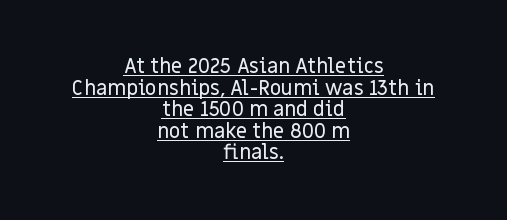
The image shows 20 px text type, upright; set centered, tight line spacing (1.08x), normal letter spacing, underlined.
